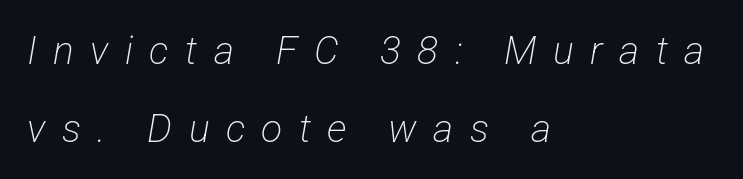
Q: Is the text bold? A: No.
Q: Is the typeface a serif or a sans-serif typeface? A: Sans-serif.
Q: Is the text underlined? A: No.
Q: How is the paragraph aligned? A: Left-aligned.
Q: Is the spacing between letters normal or unusually wide? A: Unusually wide.
Q: Is the spacing between lines tight, normal or loose? A: Loose.
Q: Width (condensed, normal, or wide)? A: Condensed.
Q: Stroke contrast? A: Low.
Q: x-height? A: Medium.
Q: Monospaced? A: No.
